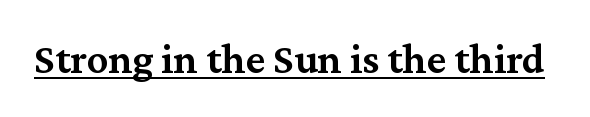
The image shows 43 px semibold serif type, upright; set normal letter spacing, underlined; medium stroke contrast and a medium x-height.
